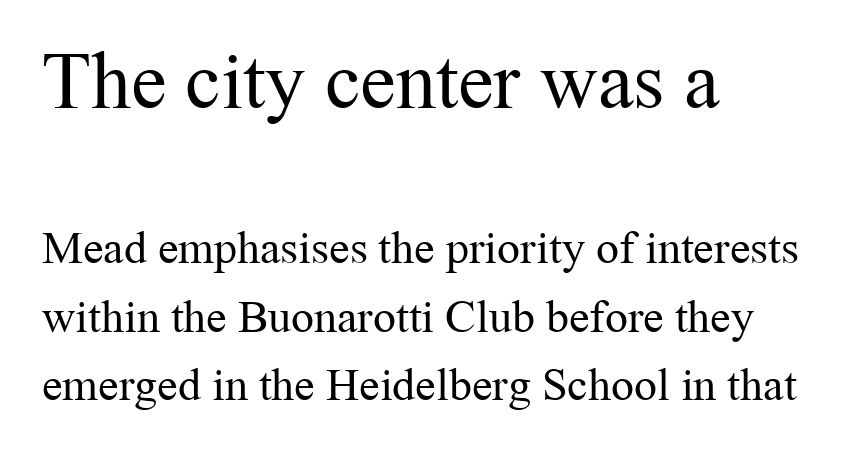
{"serif": "yes", "italic": "no", "bold": "no", "weight": "regular", "width": "normal", "stroke_contrast": "medium", "x_height": "medium", "monospaced": "no", "underline": "no", "align": "left", "line_spacing": "normal", "line_spacing_ratio": 1.49, "letter_spacing": "normal", "letter_spacing_em": 0.0, "larger_block": "first", "size_ratio": 1.74, "glyph_px": 80}
